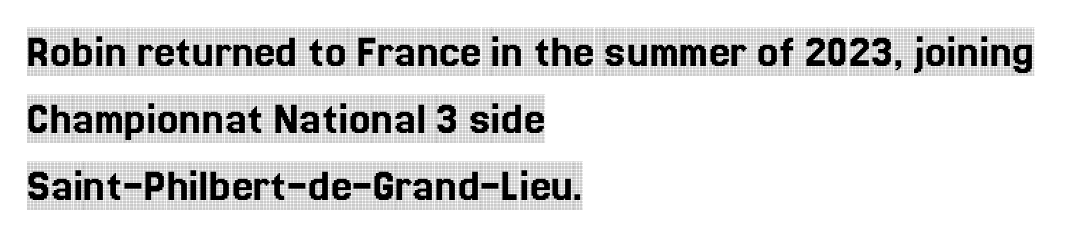
The image shows 48 px condensed serif type, upright; set left-aligned, normal line spacing (1.4x), normal letter spacing, not underlined; a large x-height.
